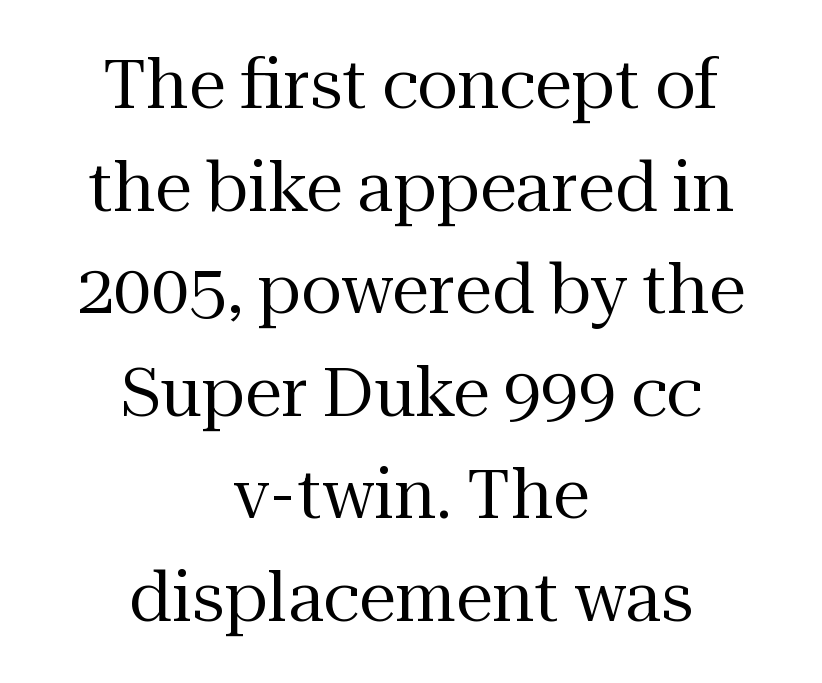
The image shows 67 px regular-weight serif type, upright; set centered, normal line spacing (1.53x), normal letter spacing, not underlined; medium stroke contrast and a medium x-height.
